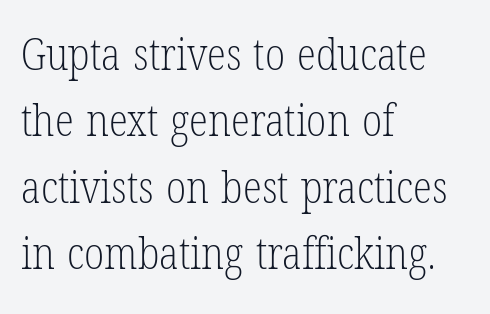
The rendering shows small feet on the letterforms — a serif design. These lines are rendered in a variable-pitch font. Characters follow at the spacing the type designer built in. The setting favours the left margin, as ordinary paragraphs usually do. Do the letters lean? They stand straight.
